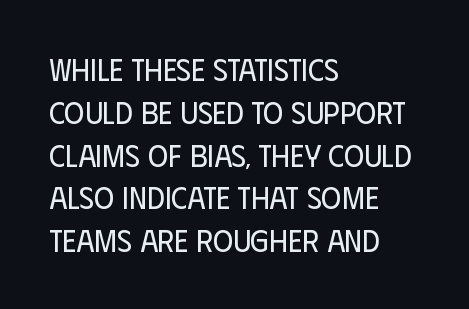
Font category for this specimen: sans-serif. Is this a fixed-width face? No — the glyphs have proportional, varying widths. The face used here is rendered with its standard letterfit. Left-aligned paragraph, ragged on the right. On a weight scale, this lands at 450 or below. Honestly, there is no underline to notice here at all.
